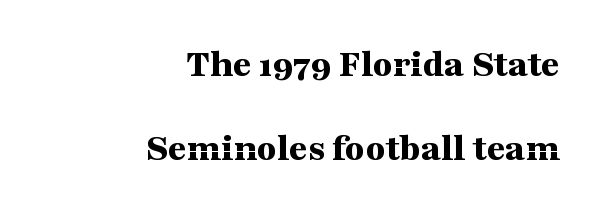
The image shows 40 px bold, wide serif type, upright; set right-aligned, loose line spacing (2.1x), normal letter spacing, not underlined; medium stroke contrast and a medium x-height.
